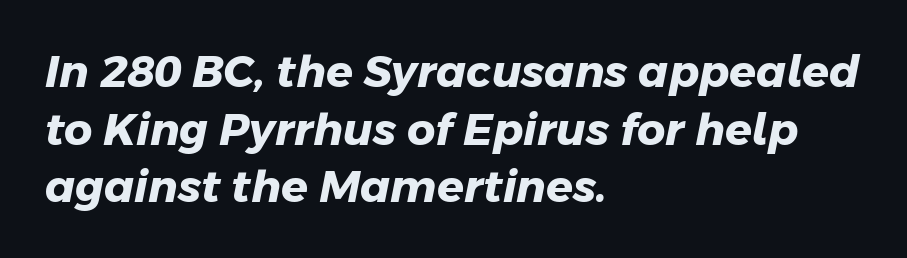
The image shows 44 px heavy sans-serif type; set left-aligned, normal line spacing (1.31x), normal letter spacing, not underlined; low stroke contrast and a medium x-height.
